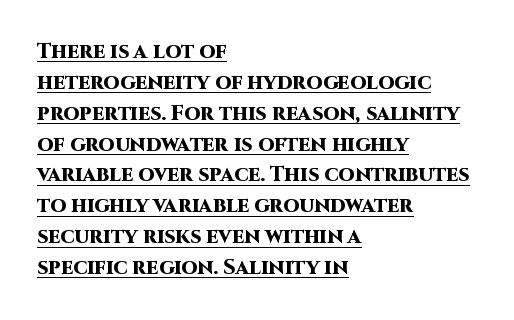
Q: Is the text bold? A: Yes.
Q: Is the text italic (slanted)? A: No, it is upright.
Q: Is the text underlined? A: Yes.
Q: How is the paragraph aligned? A: Left-aligned.
Q: Is the spacing between letters normal or unusually wide? A: Normal.
Q: Is the spacing between lines tight, normal or loose? A: Normal.
